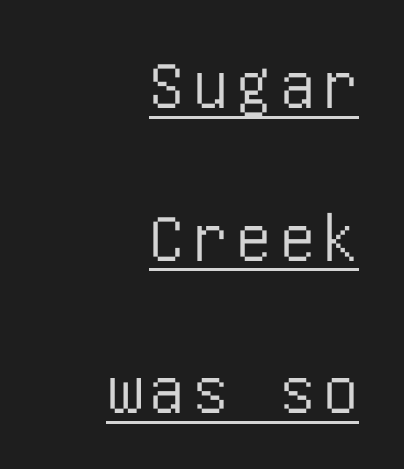
{"serif": "no", "italic": "no", "width": "condensed", "stroke_contrast": "low", "x_height": "large", "underline": "yes", "align": "right", "line_spacing": "loose", "line_spacing_ratio": 2.18, "glyph_px": 70}
